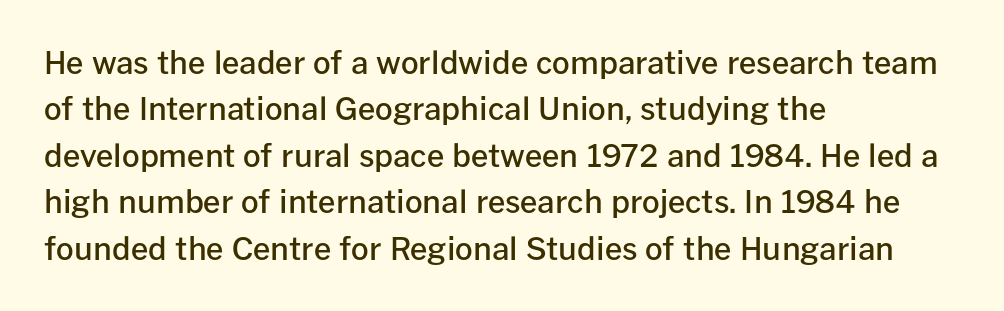
Q: Is the text bold? A: Semi-bold.
Q: Is the text italic (slanted)? A: No, it is upright.
Q: Is the typeface a serif or a sans-serif typeface? A: Sans-serif.
Q: Is the text underlined? A: No.
Q: How is the paragraph aligned? A: Left-aligned.
Q: Is the spacing between letters normal or unusually wide? A: Normal.
Q: Is the spacing between lines tight, normal or loose? A: Normal.
Q: Width (condensed, normal, or wide)? A: Normal.
Q: Stroke contrast? A: Low.
Q: x-height? A: Medium.
Q: Monospaced? A: No.
